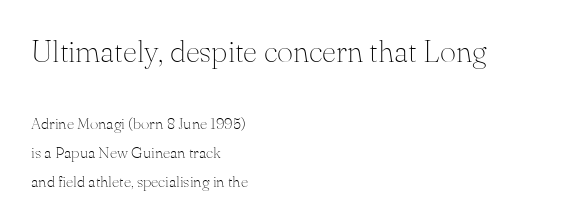
Q: Is the text bold? A: No.
Q: Is the text italic (slanted)? A: No, it is upright.
Q: Is the typeface a serif or a sans-serif typeface? A: Serif.
Q: Is the text underlined? A: No.
Q: How is the paragraph aligned? A: Left-aligned.
Q: Is the spacing between letters normal or unusually wide? A: Normal.
Q: Which block of text is set in a larger size, the first (top) or the second (bottom)? A: The first (top) one.
Q: Width (condensed, normal, or wide)? A: Normal.
Q: Stroke contrast? A: Medium.
Q: x-height? A: Small.
Q: Monospaced? A: No.
